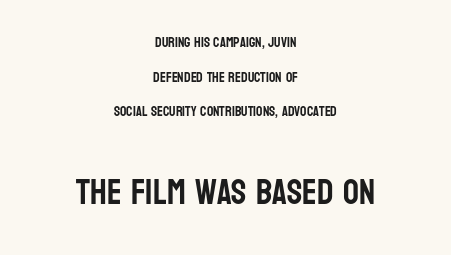
The image shows 35 px condensed sans-serif type, upright; set centered, loose line spacing (2.48x), normal letter spacing, not underlined; the second (bottom) block is 2.5x larger; low stroke contrast and a large x-height.
